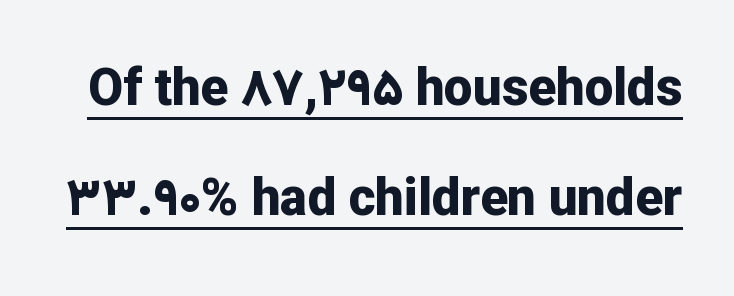
The image shows 51 px bold sans-serif type, upright; set loose line spacing (2.16x), normal letter spacing, underlined; low stroke contrast and a medium x-height.
